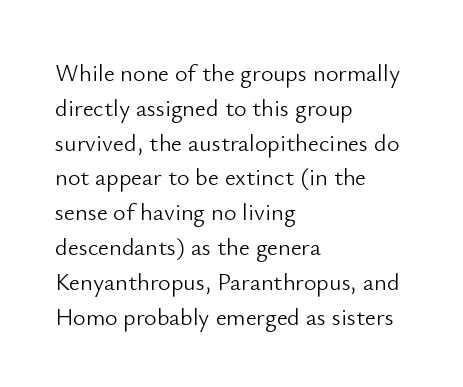
Summary of weight: not heavy and not bold. The passage shown stacks its lines at a standard gap. Upright lettering throughout. Tracking value appears to be zero — textbook default spacing.
